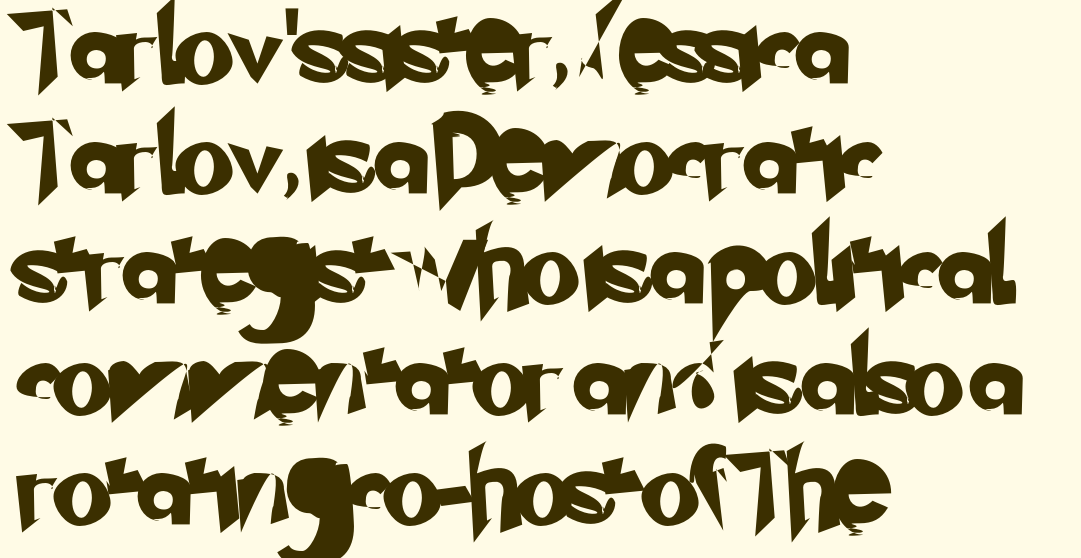
{"serif": "no", "width": "normal", "stroke_contrast": "low", "x_height": "small", "monospaced": "no", "underline": "no", "align": "left", "line_spacing": "normal", "line_spacing_ratio": 1.45, "letter_spacing": "normal", "letter_spacing_em": 0.0, "glyph_px": 76}
